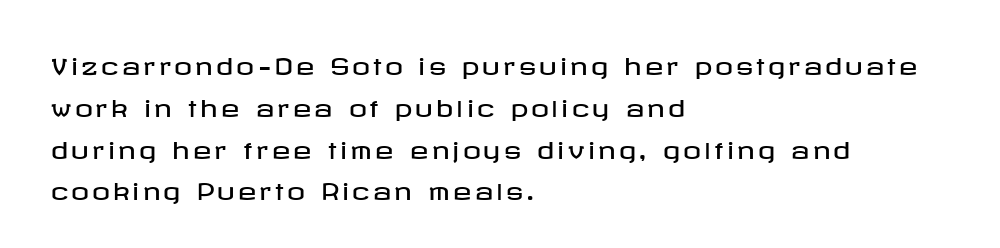
{"italic": "no", "underline": "no", "align": "left", "line_spacing": "loose", "line_spacing_ratio": 1.9, "glyph_px": 22}
